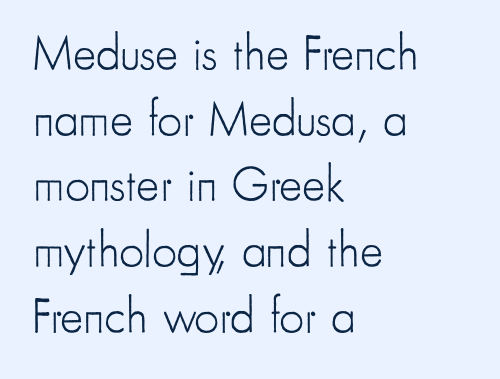
Alignment: flush left. The space beneath each line is pristine and unruled. Italic? Not at all — the glyphs are vertical. The designer left line spacing at the default. You could not count columns in this text — the font is proportionally spaced.
